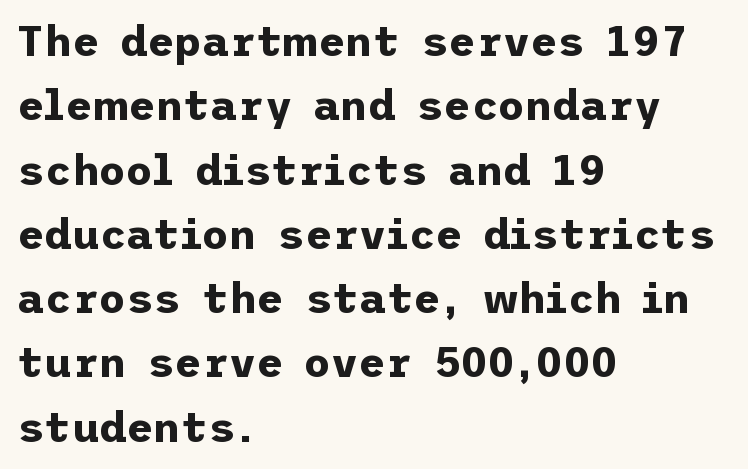
Underlining? Definitely not there. Posture: vertical. The ragged edge is on the right, which tells us the setting is flush left. A full-strength bold gives these letters their thick strokes. Nothing sits at the stroke ends, so this counts as sans-serif.
